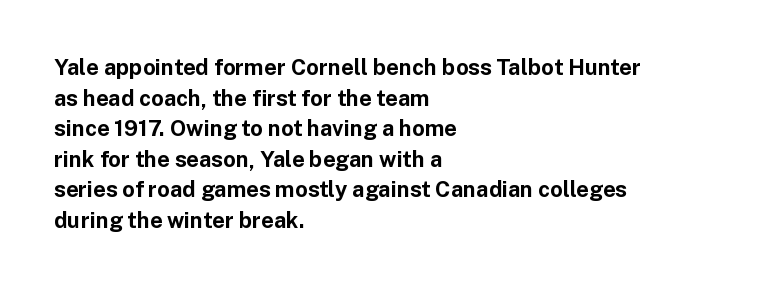
The image shows 22 px bold type, upright; set left-aligned, normal line spacing (1.39x), normal letter spacing, not underlined.
